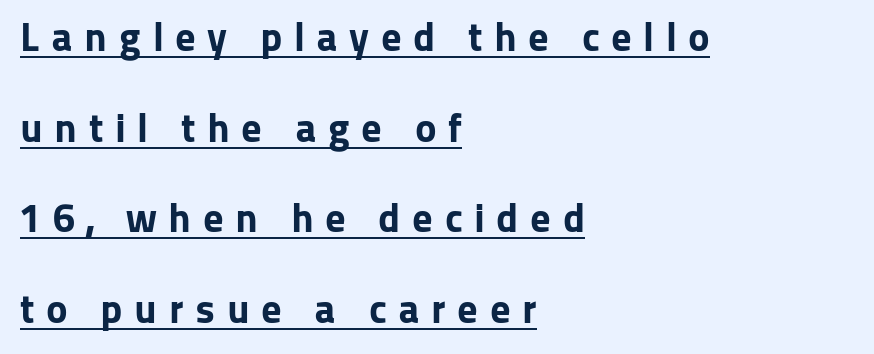
Q: Is the text bold? A: Yes.
Q: Is the text italic (slanted)? A: No, it is upright.
Q: Is the typeface a serif or a sans-serif typeface? A: Sans-serif.
Q: Is the text underlined? A: Yes.
Q: How is the paragraph aligned? A: Left-aligned.
Q: Is the spacing between letters normal or unusually wide? A: Unusually wide.
Q: Is the spacing between lines tight, normal or loose? A: Loose.
Q: Width (condensed, normal, or wide)? A: Normal.
Q: Stroke contrast? A: Low.
Q: x-height? A: Medium.
Q: Monospaced? A: No.
